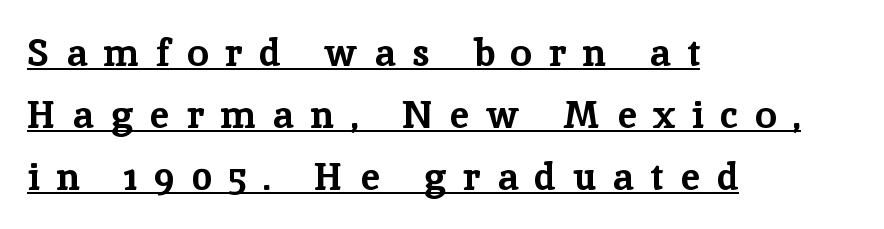
{"serif": "yes", "italic": "no", "bold": "yes", "weight": "bold", "width": "normal", "stroke_contrast": "low", "x_height": "medium", "monospaced": "no", "underline": "yes", "align": "left", "line_spacing": "normal", "line_spacing_ratio": 1.63, "letter_spacing": "wide", "letter_spacing_em": 0.45, "glyph_px": 38}
